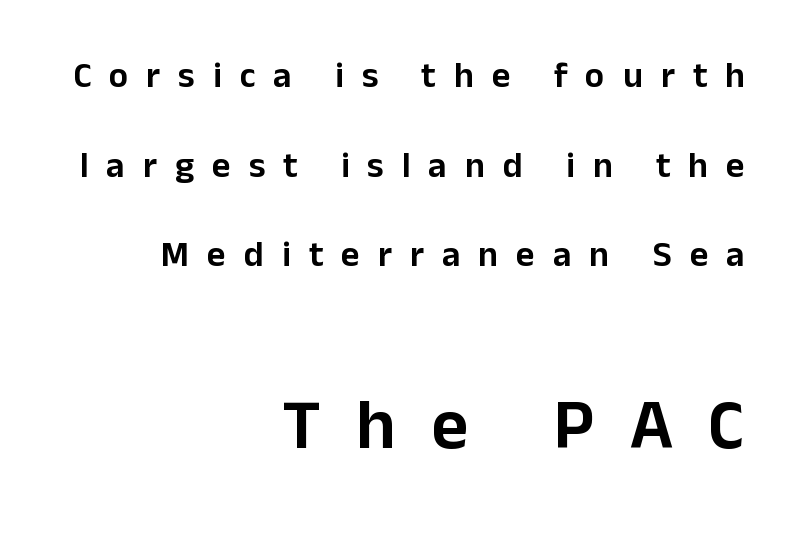
The image shows 71 px sans-serif type, upright; set right-aligned, loose line spacing (2.49x), unusually wide letter spacing (+0.5 em), not underlined; the second (bottom) block is 1.97x larger; low stroke contrast and a medium x-height.
